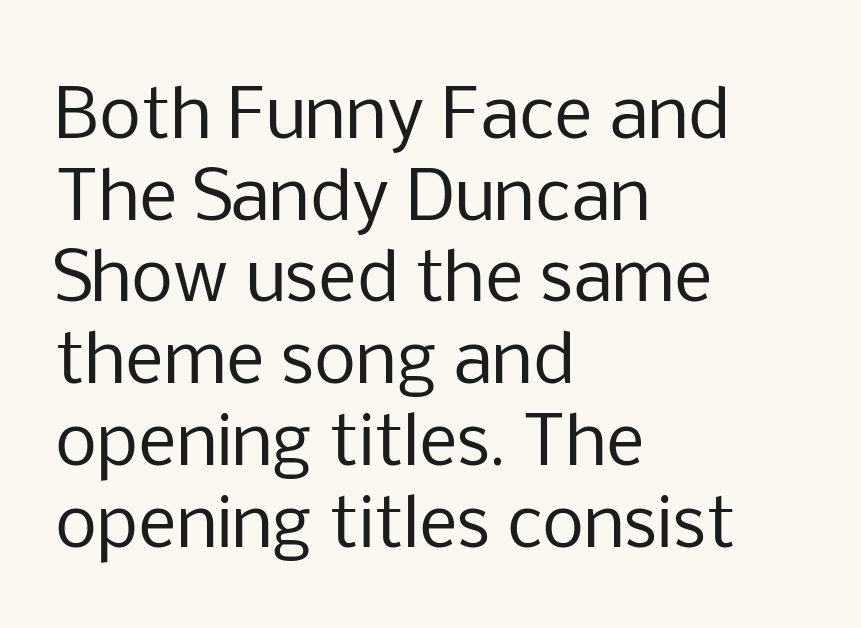
{"serif": "no", "italic": "no", "bold": "no", "weight": "regular", "width": "normal", "stroke_contrast": "low", "x_height": "medium", "monospaced": "no", "underline": "no", "align": "left", "line_spacing_ratio": 1.22, "letter_spacing": "normal", "letter_spacing_em": 0.0, "glyph_px": 67}
